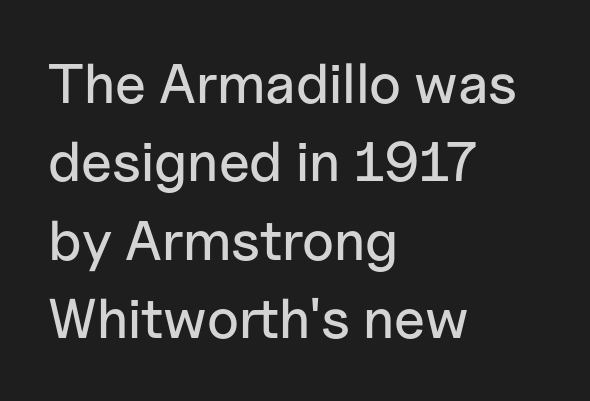
{"serif": "no", "italic": "no", "width": "normal", "stroke_contrast": "low", "x_height": "medium", "monospaced": "no", "underline": "no", "align": "left", "line_spacing": "normal", "line_spacing_ratio": 1.4, "letter_spacing": "normal", "letter_spacing_em": 0.0, "glyph_px": 56}
